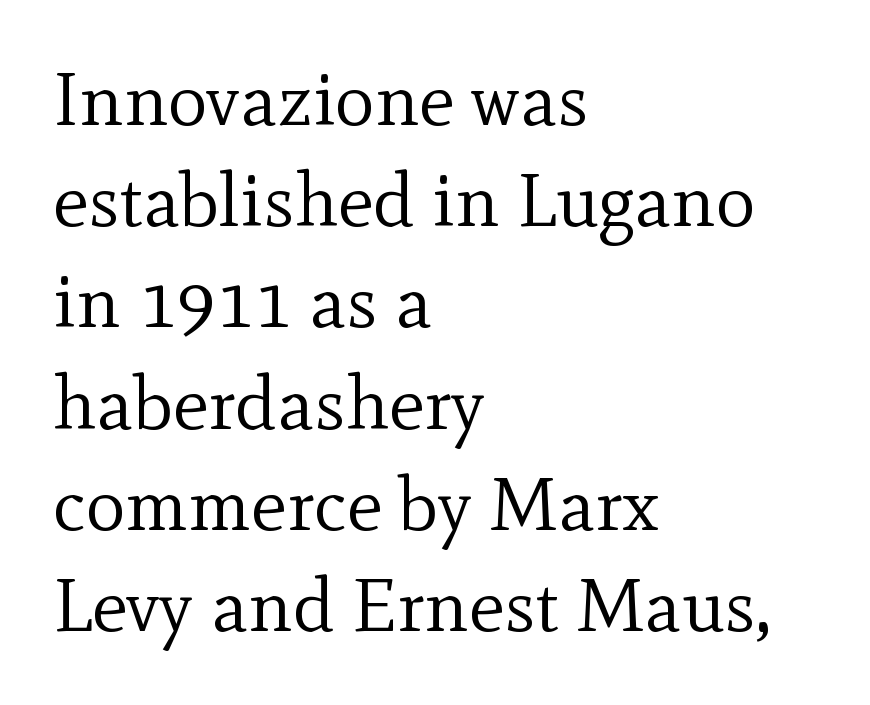
{"serif": "yes", "italic": "no", "bold": "no", "weight": "regular", "width": "normal", "x_height": "small", "monospaced": "no", "underline": "no", "align": "left", "line_spacing": "normal", "line_spacing_ratio": 1.35, "letter_spacing": "normal", "letter_spacing_em": 0.0, "glyph_px": 75}
